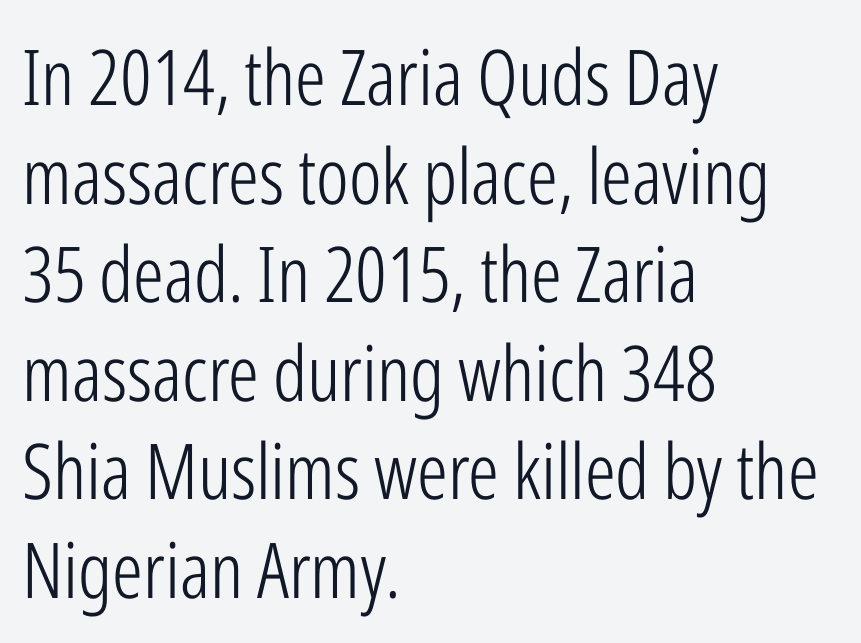
Note the varied advance widths — an 'i' is clearly narrower than an 'm'. Vertically, the passage feels balanced, rows spaced as you'd expect. A light-to-regular cut is what we see here. Posture: upright roman. Where is the straight margin? On the left. Clear beneath every line of the passage.
